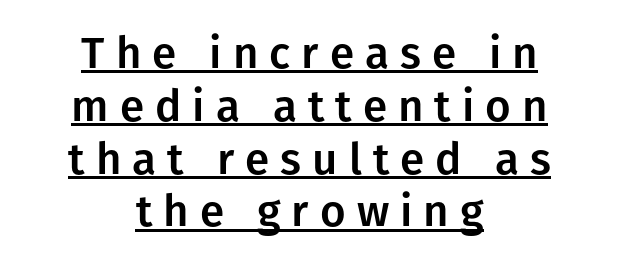
The image shows 44 px sans-serif type, upright; set centered, line spacing 1.2x, unusually wide letter spacing (+0.25 em), underlined; low stroke contrast and a medium x-height.
